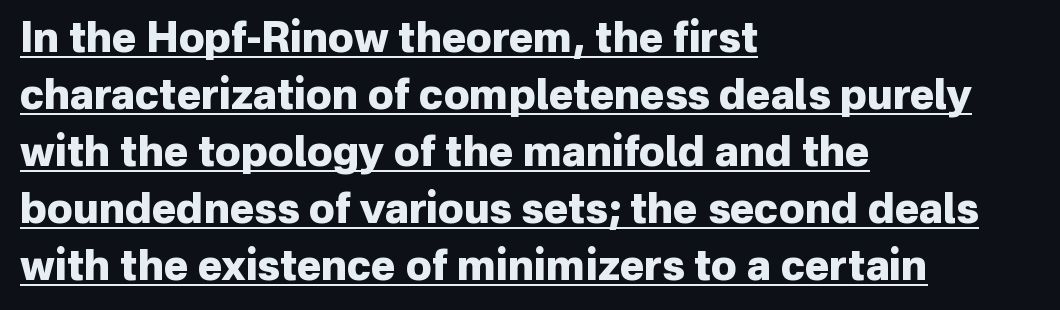
The lettering is marked with a stroke running underneath it. Rows of type keep a routine distance in the vertical direction. The letters advance in unequal steps, a hallmark of proportional type. Horizontally, the lines are justified to the leading edge only. I'd describe the lettering as bold — thick and assertive.
